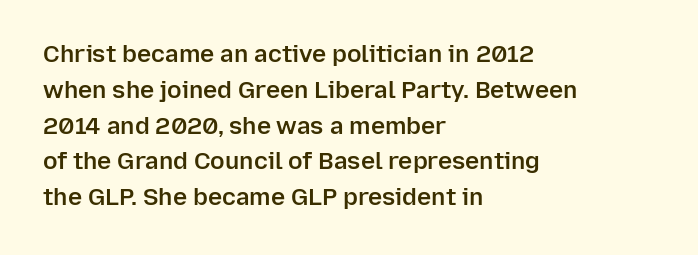
Does extra space separate the letters? No, they use regular spacing. Typographic density is moderately raised because the face is semibold. Do the letters lean? They stand straight. Each line starts at the same left margin while the right side varies. The line-height multiplier appears to be the usual default. Any mark beneath the type? The region is blank.
